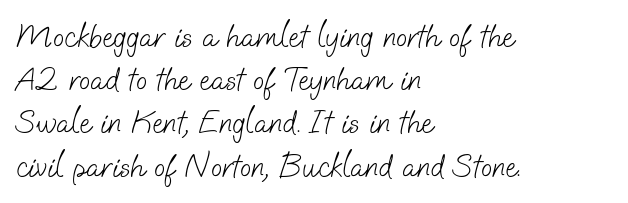
Quick note: underline off. These glyphs show unthickened strokes, regular width or finer. Reading down the block, your eye returns to a fixed left position each line. These lines are rendered in a variable-pitch font.
